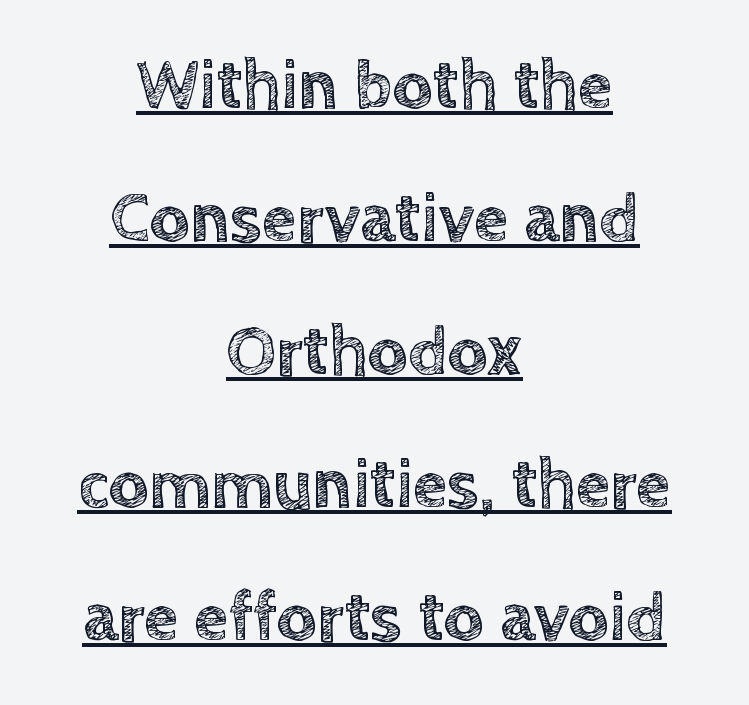
{"italic": "no", "width": "normal", "x_height": "large", "monospaced": "no", "underline": "yes", "align": "center", "line_spacing": "loose", "line_spacing_ratio": 1.9, "letter_spacing": "normal", "letter_spacing_em": 0.0, "glyph_px": 70}
